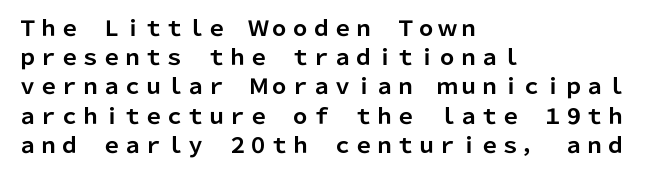
Q: Is the text bold? A: Yes.
Q: Is the text italic (slanted)? A: No, it is upright.
Q: Is the text underlined? A: No.
Q: How is the paragraph aligned? A: Left-aligned.
Q: Is the spacing between letters normal or unusually wide? A: Normal.
Q: Is the spacing between lines tight, normal or loose? A: Normal.
